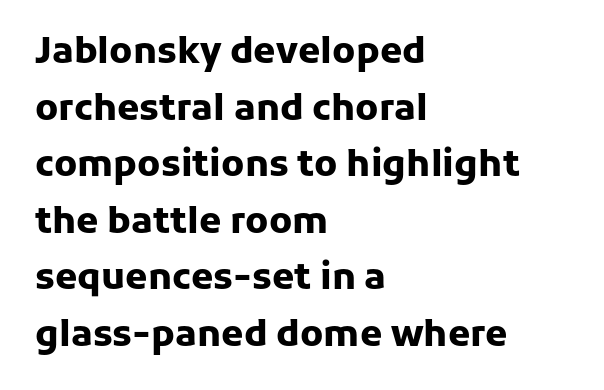
Q: Is the text bold? A: Yes.
Q: Is the text italic (slanted)? A: No, it is upright.
Q: Is the typeface a serif or a sans-serif typeface? A: Sans-serif.
Q: Is the text underlined? A: No.
Q: How is the paragraph aligned? A: Left-aligned.
Q: Is the spacing between letters normal or unusually wide? A: Normal.
Q: Is the spacing between lines tight, normal or loose? A: Normal.
Q: Width (condensed, normal, or wide)? A: Normal.
Q: Stroke contrast? A: Low.
Q: x-height? A: Medium.
Q: Monospaced? A: No.
